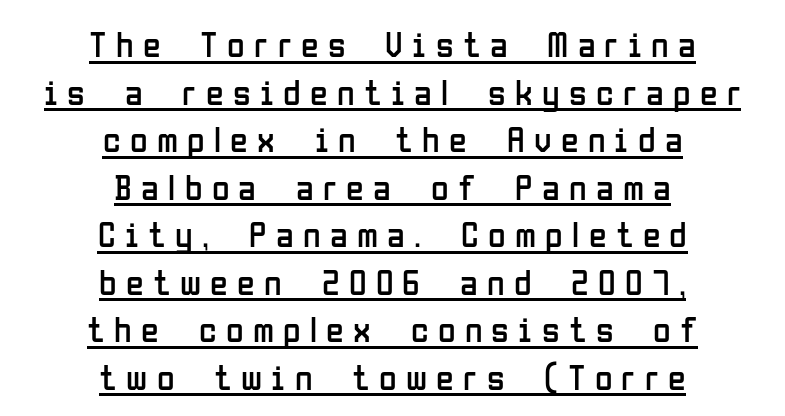
{"serif": "no", "italic": "no", "bold": "no", "weight": "regular", "width": "condensed", "stroke_contrast": "low", "x_height": "medium", "monospaced": "no", "underline": "yes", "align": "center", "line_spacing": "normal", "line_spacing_ratio": 1.32, "letter_spacing": "wide", "letter_spacing_em": 0.26, "glyph_px": 36}
